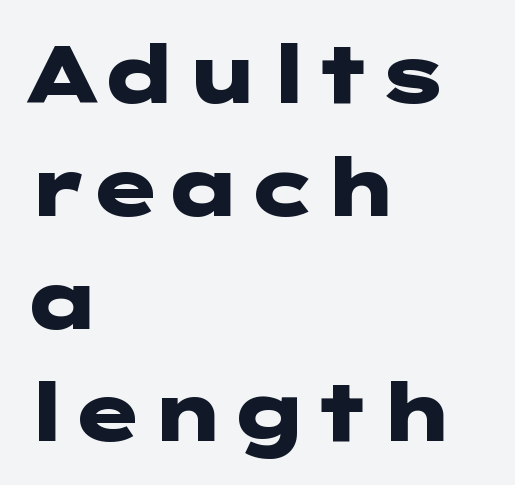
The image shows 80 px heavy, wide sans-serif type, upright; set left-aligned, normal line spacing (1.41x), normal letter spacing, not underlined; low stroke contrast and a medium x-height.
